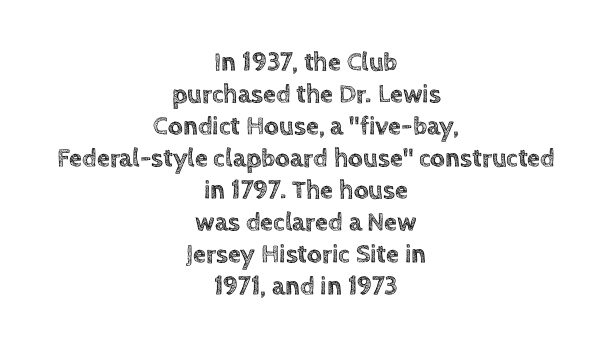
{"italic": "no", "underline": "no", "align": "center", "line_spacing_ratio": 1.23, "letter_spacing": "normal", "letter_spacing_em": 0.0, "glyph_px": 26}
